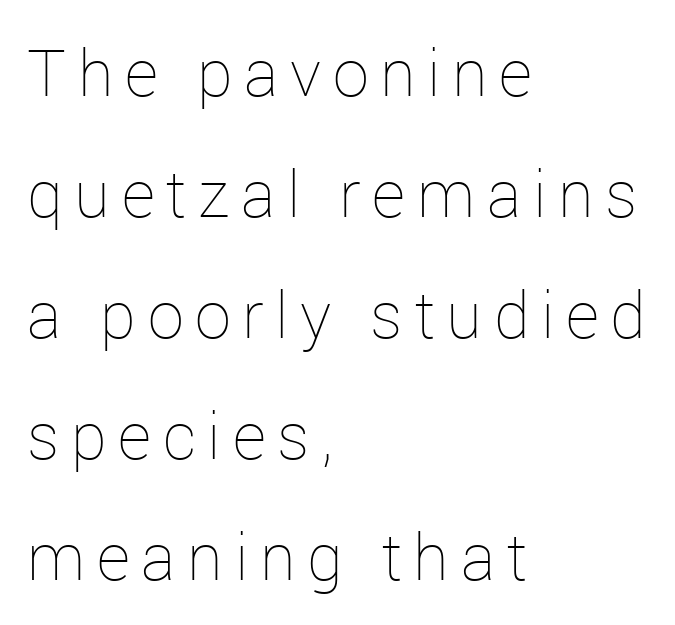
Q: Is the text bold? A: No.
Q: Is the text italic (slanted)? A: No, it is upright.
Q: Is the text underlined? A: No.
Q: How is the paragraph aligned? A: Left-aligned.
Q: Width (condensed, normal, or wide)? A: Normal.
Q: Stroke contrast? A: Low.
Q: x-height? A: Medium.
Q: Monospaced? A: No.
